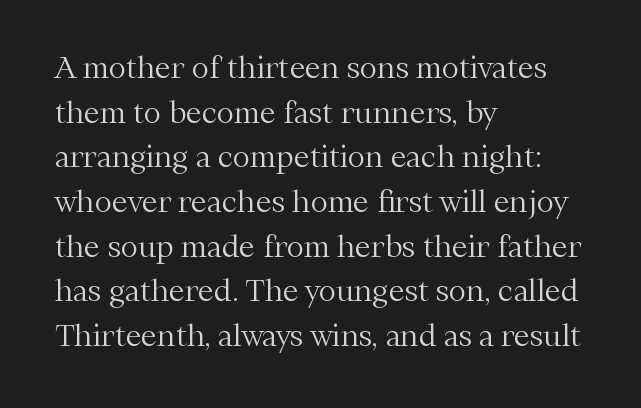
Q: Is the text bold? A: No.
Q: Is the text italic (slanted)? A: No, it is upright.
Q: Is the typeface a serif or a sans-serif typeface? A: Serif.
Q: Is the text underlined? A: No.
Q: How is the paragraph aligned? A: Left-aligned.
Q: Is the spacing between letters normal or unusually wide? A: Normal.
Q: Is the spacing between lines tight, normal or loose? A: Normal.
Q: Width (condensed, normal, or wide)? A: Normal.
Q: Stroke contrast? A: Medium.
Q: x-height? A: Medium.
Q: Monospaced? A: No.
